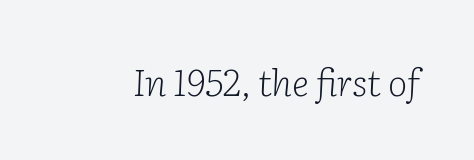
The image shows 37 px light serif type, italic (leaning right); set normal letter spacing, not underlined; low stroke contrast and a medium x-height.
